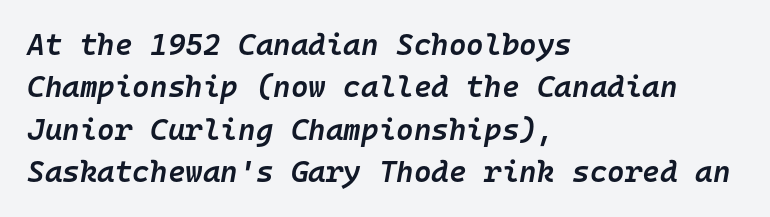
{"italic": "yes", "lean": "right", "slant_degrees": 10, "bold": "semi", "weight": "semibold", "width": "normal", "stroke_contrast": "low", "x_height": "medium", "monospaced": "yes", "underline": "no", "align": "left", "line_spacing": "normal", "line_spacing_ratio": 1.41, "letter_spacing": "normal", "letter_spacing_em": 0.0, "glyph_px": 30}
